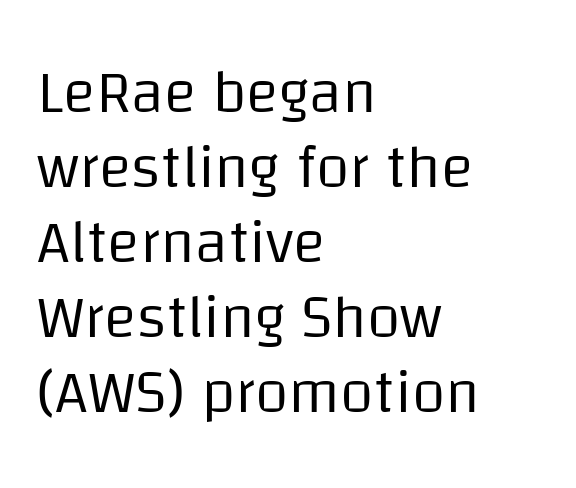
The image shows 61 px regular-weight sans-serif type, upright; set left-aligned, line spacing 1.23x, normal letter spacing, not underlined; low stroke contrast and a large x-height.
